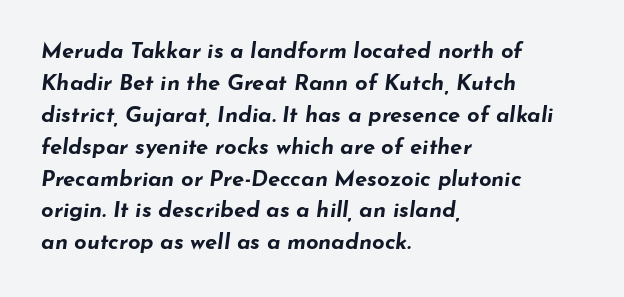
Italic? Definitely — the glyphs are oblique. These lines keep a tight, regular rhythm from letter to letter. Words float on clear page, feet unadorned. Summary of weight: heavy, a full bold. Leftover space on each line is placed entirely after the last word. Reading down the column, the eye jumps a familiar distance to each next line.
